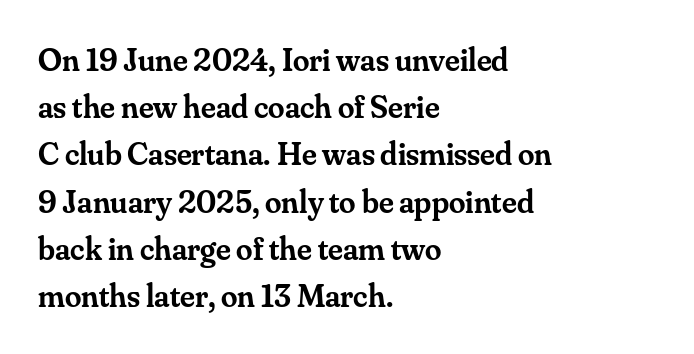
The image shows 33 px semibold serif type, upright; set left-aligned, normal line spacing (1.43x), normal letter spacing, not underlined; medium stroke contrast and a small x-height.
